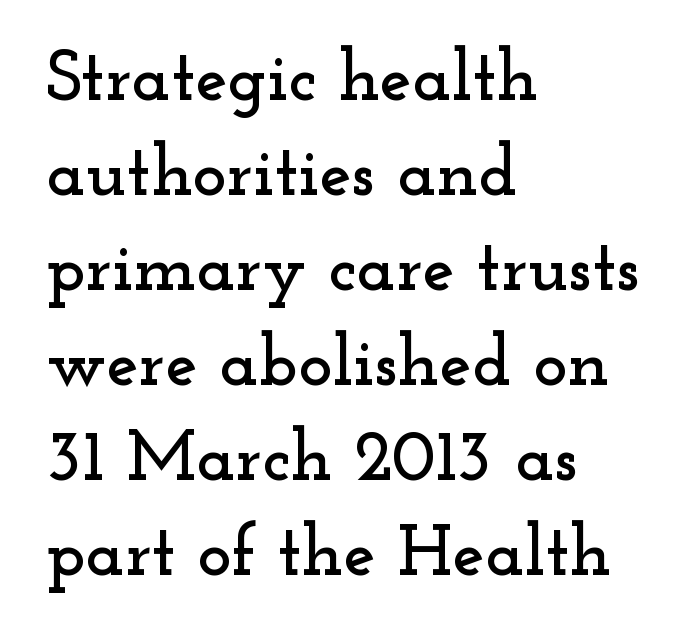
A typesetter would call this proportional, since set widths differ per character. One-word summary of the alignment: left. How are the letters spaced? Ordinarily, with no added tracking. The foot of each line stays bare and open. Honestly, the row spacing looks completely unremarkable. What kind of face is this? One with serifs.
